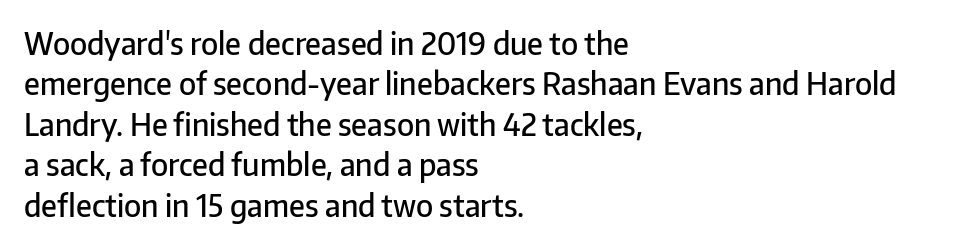
{"serif": "no", "italic": "no", "bold": "semi", "weight": "semibold", "width": "normal", "stroke_contrast": "low", "x_height": "medium", "monospaced": "no", "underline": "no", "align": "left", "line_spacing": "normal", "line_spacing_ratio": 1.35, "letter_spacing": "normal", "letter_spacing_em": 0.0, "glyph_px": 30}
